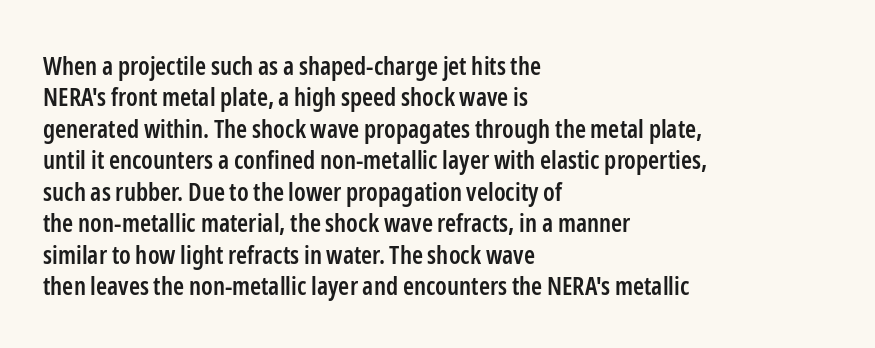
The image shows 25 px text type, upright; set left-aligned, normal line spacing (1.26x), normal letter spacing, not underlined.
